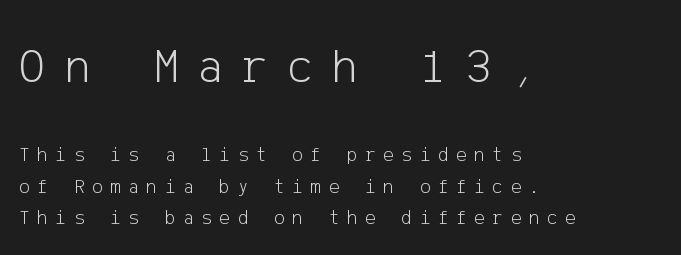
Q: Is the text bold? A: No.
Q: Is the text italic (slanted)? A: No, it is upright.
Q: Is the typeface a serif or a sans-serif typeface? A: Sans-serif.
Q: Is the text underlined? A: No.
Q: How is the paragraph aligned? A: Left-aligned.
Q: Is the spacing between letters normal or unusually wide? A: Unusually wide.
Q: Is the spacing between lines tight, normal or loose? A: Normal.
Q: Which block of text is set in a larger size, the first (top) or the second (bottom)? A: The first (top) one.
Q: Width (condensed, normal, or wide)? A: Normal.
Q: Stroke contrast? A: Low.
Q: x-height? A: Medium.
